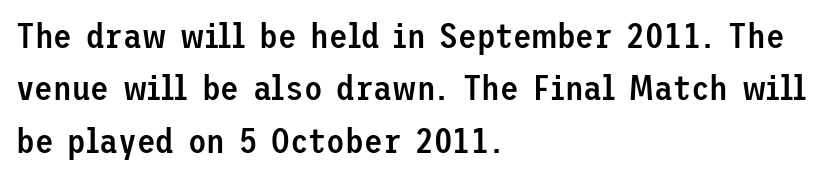
{"serif": "no", "italic": "no", "bold": "semi", "weight": "semibold", "width": "normal", "stroke_contrast": "low", "x_height": "medium", "underline": "no", "align": "left", "line_spacing": "normal", "line_spacing_ratio": 1.54, "letter_spacing": "normal", "letter_spacing_em": 0.0, "glyph_px": 34}
